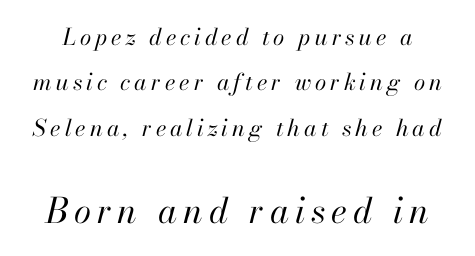
Q: Is the text bold? A: No.
Q: Is the text italic (slanted)? A: Yes, it leans right by about 13 degrees.
Q: Is the text underlined? A: No.
Q: Is the spacing between lines tight, normal or loose? A: Loose.
Q: Which block of text is set in a larger size, the first (top) or the second (bottom)? A: The second (bottom) one.
Q: Width (condensed, normal, or wide)? A: Normal.
Q: Stroke contrast? A: High.
Q: x-height? A: Small.
Q: Monospaced? A: No.
